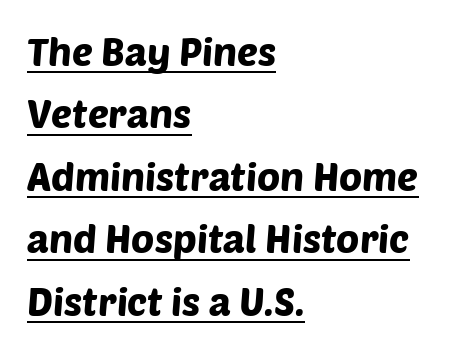
Q: Is the typeface a serif or a sans-serif typeface? A: Sans-serif.
Q: Is the text underlined? A: Yes.
Q: How is the paragraph aligned? A: Left-aligned.
Q: Is the spacing between letters normal or unusually wide? A: Normal.
Q: Is the spacing between lines tight, normal or loose? A: Normal.
Q: Width (condensed, normal, or wide)? A: Normal.
Q: Stroke contrast? A: Low.
Q: x-height? A: Large.
Q: Monospaced? A: No.
